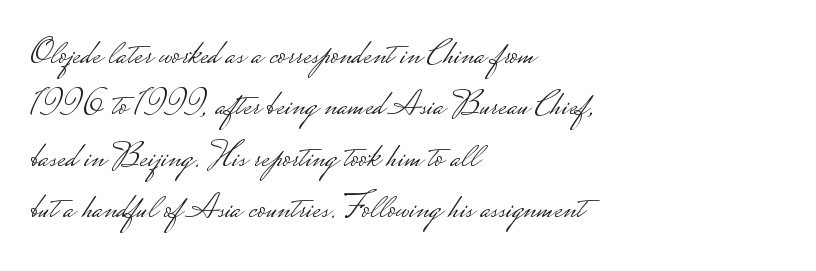
The image shows 36 px light, wide sans-serif type; set left-aligned, normal line spacing (1.43x), normal letter spacing, not underlined; low stroke contrast.
